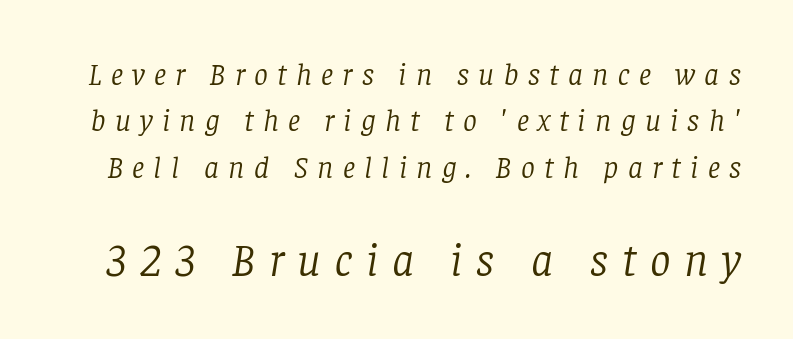
The rendering inserts visible extra space after every character. Quick note: italic. No chunkiness to these letters — they're not bold. You can tell from the footed stems that serif type was used. You could not count columns in this text — the font is proportionally spaced.
